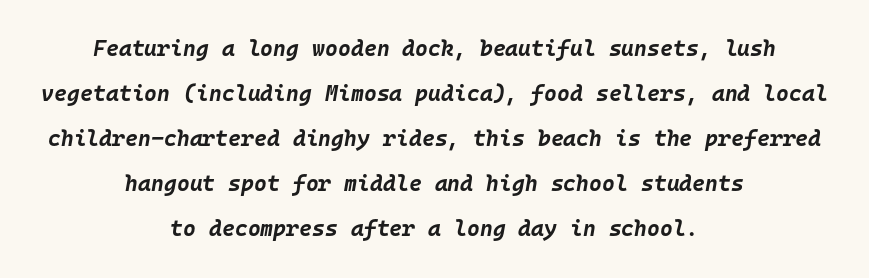
The image shows 22 px bold type, italic (leaning right); set centered, loose line spacing (2.05x), normal letter spacing, not underlined.
